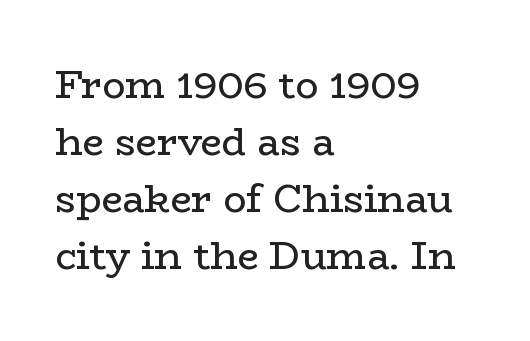
{"serif": "yes", "italic": "no", "bold": "no", "weight": "regular", "width": "wide", "stroke_contrast": "low", "x_height": "medium", "monospaced": "no", "underline": "no", "align": "left", "line_spacing": "normal", "line_spacing_ratio": 1.5, "letter_spacing": "normal", "letter_spacing_em": 0.0, "glyph_px": 38}
